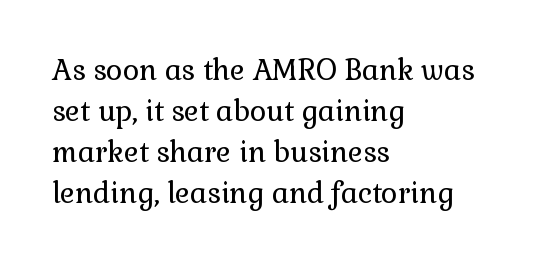
The image shows 28 px regular-weight serif type, upright; set left-aligned, normal line spacing (1.47x), normal letter spacing, not underlined; low stroke contrast and a medium x-height.
